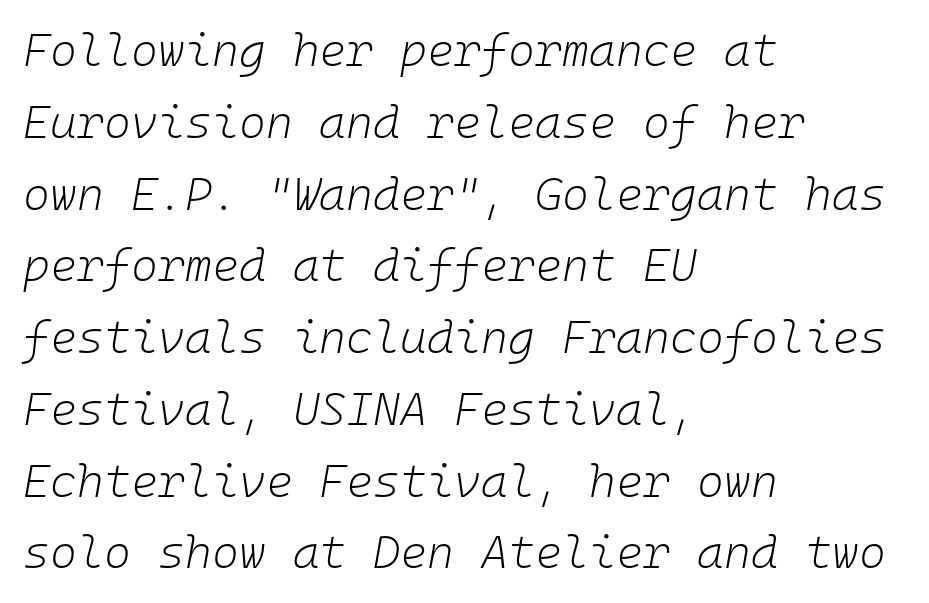
The typeface has the unassuming heft of standard copy or less. The foot of each line stays bare and open. Note the uniform advance width — an 'i' takes as much space as an 'm'. The rendering keeps characters at their native spacing.
